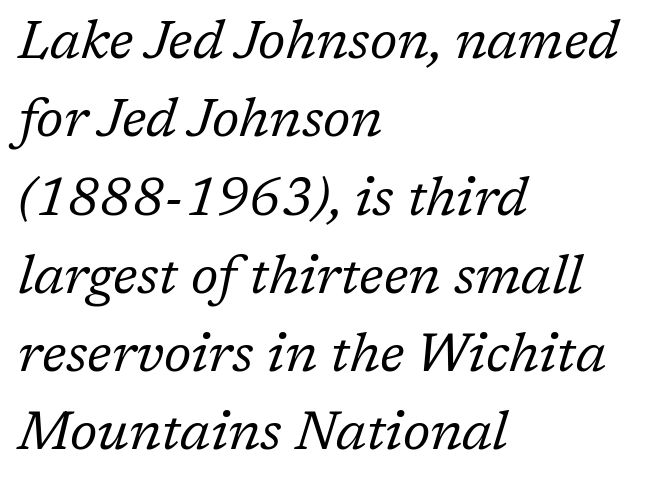
Q: Is the text bold? A: No.
Q: Is the text italic (slanted)? A: Yes, it leans right by about 17 degrees.
Q: Is the typeface a serif or a sans-serif typeface? A: Serif.
Q: Is the text underlined? A: No.
Q: How is the paragraph aligned? A: Left-aligned.
Q: Is the spacing between letters normal or unusually wide? A: Normal.
Q: Is the spacing between lines tight, normal or loose? A: Normal.
Q: Width (condensed, normal, or wide)? A: Normal.
Q: Stroke contrast? A: Low.
Q: x-height? A: Medium.
Q: Monospaced? A: No.
